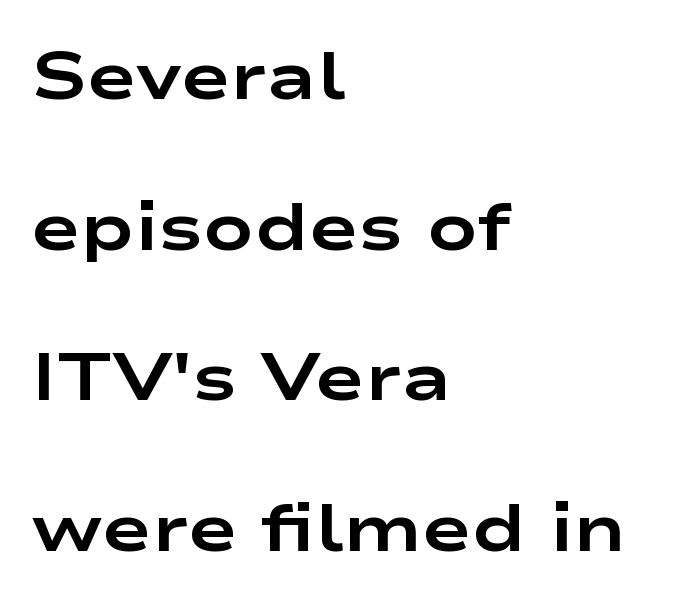
Q: Is the text bold? A: Yes.
Q: Is the text italic (slanted)? A: No, it is upright.
Q: Is the typeface a serif or a sans-serif typeface? A: Sans-serif.
Q: Is the text underlined? A: No.
Q: How is the paragraph aligned? A: Left-aligned.
Q: Is the spacing between letters normal or unusually wide? A: Normal.
Q: Is the spacing between lines tight, normal or loose? A: Loose.
Q: Width (condensed, normal, or wide)? A: Wide.
Q: Stroke contrast? A: Low.
Q: x-height? A: Medium.
Q: Monospaced? A: No.
